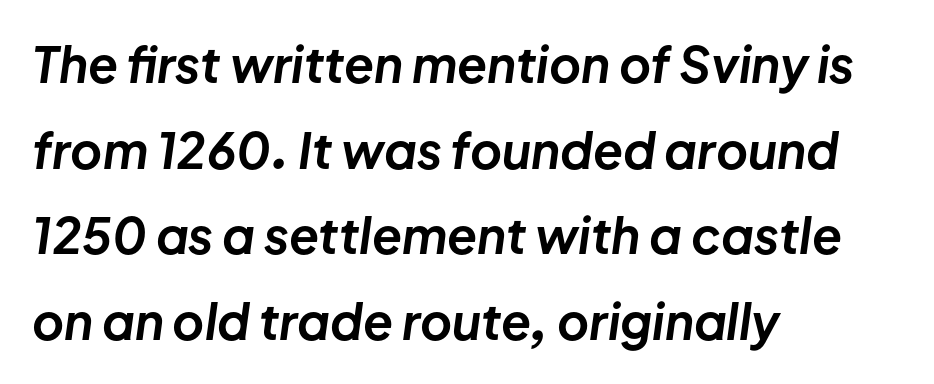
{"italic": "yes", "lean": "right", "slant_degrees": 8, "bold": "yes", "weight": "bold", "width": "normal", "stroke_contrast": "low", "x_height": "medium", "monospaced": "no", "underline": "no", "align": "left", "line_spacing_ratio": 1.75, "letter_spacing": "normal", "letter_spacing_em": 0.0, "glyph_px": 49}
